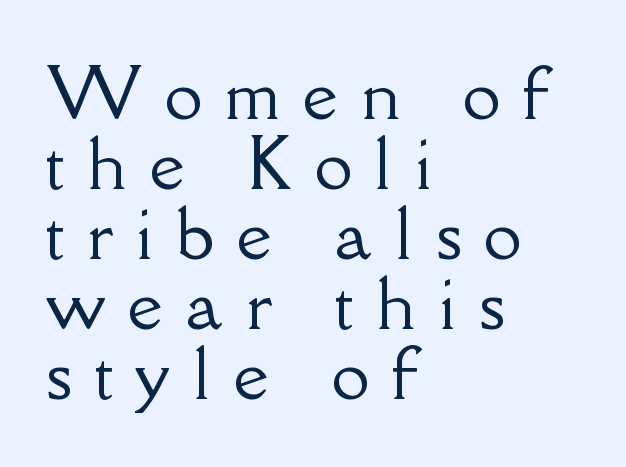
Q: Is the text italic (slanted)? A: No, it is upright.
Q: Is the typeface a serif or a sans-serif typeface? A: Serif.
Q: Is the text underlined? A: No.
Q: How is the paragraph aligned? A: Left-aligned.
Q: Is the spacing between letters normal or unusually wide? A: Unusually wide.
Q: Is the spacing between lines tight, normal or loose? A: Tight.
Q: Width (condensed, normal, or wide)? A: Normal.
Q: Stroke contrast? A: Low.
Q: x-height? A: Small.
Q: Monospaced? A: No.
